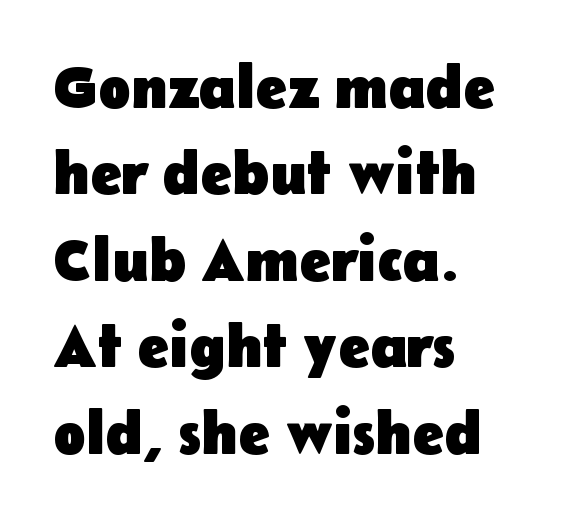
{"serif": "no", "italic": "no", "bold": "yes", "weight": "heavy", "width": "normal", "stroke_contrast": "low", "x_height": "medium", "monospaced": "no", "underline": "no", "align": "left", "line_spacing": "normal", "line_spacing_ratio": 1.44, "letter_spacing": "normal", "letter_spacing_em": 0.0, "glyph_px": 60}
